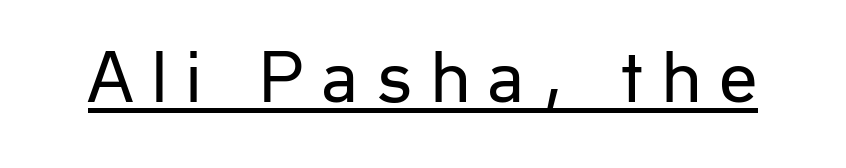
{"serif": "no", "italic": "no", "bold": "no", "weight": "regular", "width": "normal", "stroke_contrast": "low", "x_height": "medium", "monospaced": "no", "underline": "yes", "letter_spacing": "wide", "letter_spacing_em": 0.23, "glyph_px": 76}
